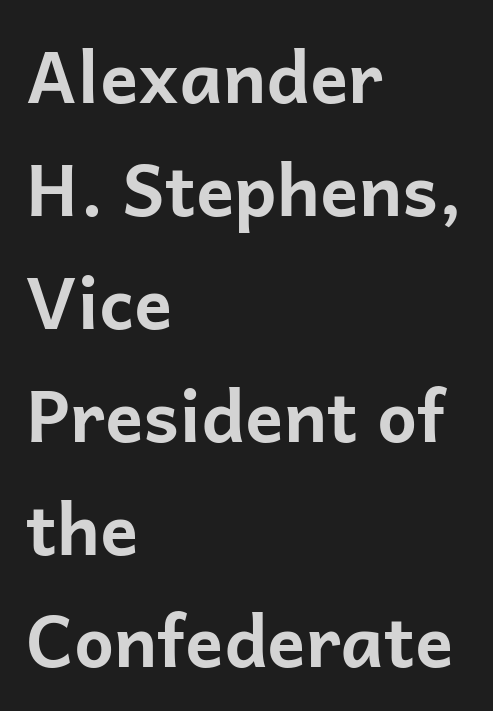
Note the varied advance widths — an 'i' is clearly narrower than an 'm'. Unmarked baselines from the first word to the last. Is the letter spacing exaggerated? No — it looks like the ordinary default. Leading matches the norm, producing a regular column. The passage is arranged the way most books set body copy — flush left. A full-strength bold gives these letters their thick strokes.
